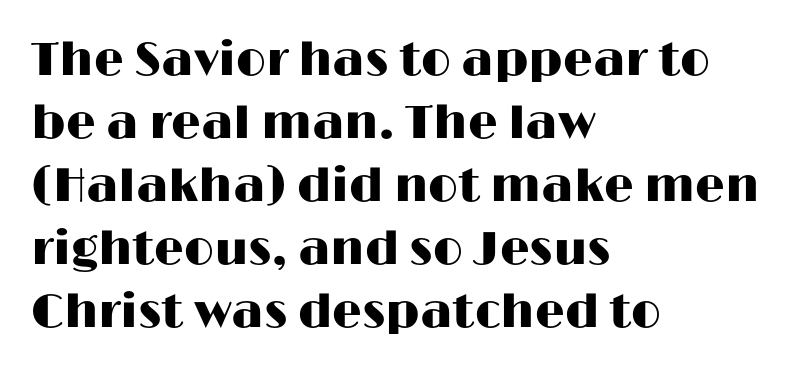
Q: Is the text italic (slanted)? A: No, it is upright.
Q: Is the typeface a serif or a sans-serif typeface? A: Sans-serif.
Q: Is the text underlined? A: No.
Q: How is the paragraph aligned? A: Left-aligned.
Q: Is the spacing between letters normal or unusually wide? A: Normal.
Q: Is the spacing between lines tight, normal or loose? A: Normal.
Q: Width (condensed, normal, or wide)? A: Wide.
Q: Stroke contrast? A: High.
Q: x-height? A: Medium.
Q: Monospaced? A: No.
